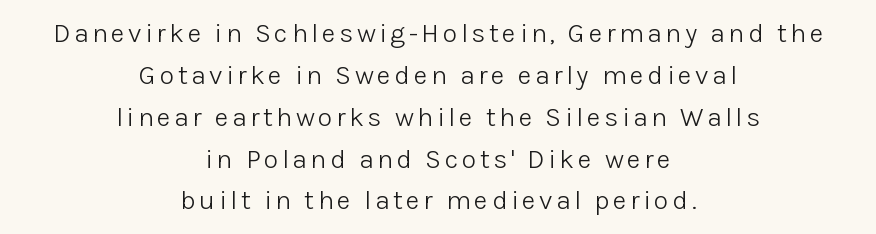
{"italic": "no", "bold": "no", "underline": "no", "align": "center", "line_spacing": "normal", "line_spacing_ratio": 1.55, "glyph_px": 27}
